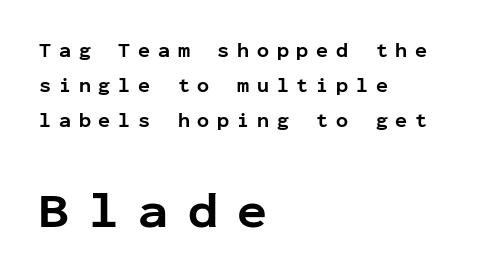
{"serif": "no", "italic": "no", "bold": "yes", "weight": "bold", "width": "normal", "stroke_contrast": "low", "x_height": "medium", "monospaced": "yes", "underline": "no", "align": "left", "line_spacing_ratio": 1.75, "letter_spacing": "wide", "letter_spacing_em": 0.39, "larger_block": "second", "size_ratio": 2.5, "glyph_px": 50}
